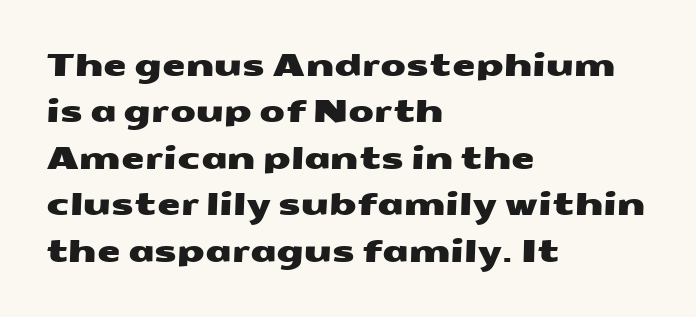
{"serif": "no", "width": "wide", "stroke_contrast": "medium", "x_height": "medium", "monospaced": "no", "underline": "no", "align": "left", "line_spacing": "normal", "line_spacing_ratio": 1.55, "letter_spacing": "normal", "letter_spacing_em": 0.0, "glyph_px": 30}
